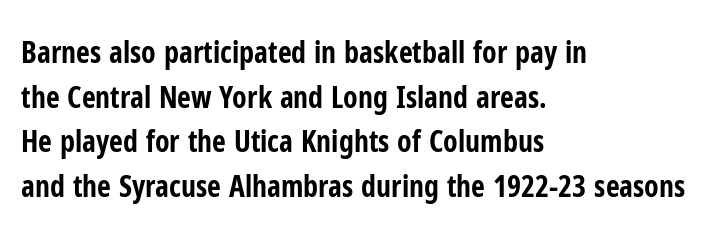
{"serif": "no", "italic": "no", "bold": "yes", "weight": "bold", "width": "condensed", "stroke_contrast": "low", "x_height": "medium", "monospaced": "no", "underline": "no", "align": "left", "line_spacing": "normal", "line_spacing_ratio": 1.49, "letter_spacing": "normal", "letter_spacing_em": 0.0, "glyph_px": 30}
